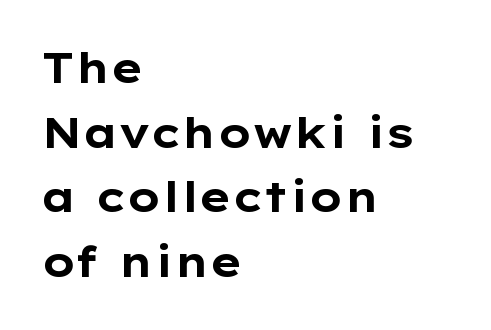
Q: Is the text bold? A: Yes.
Q: Is the text italic (slanted)? A: No, it is upright.
Q: Is the typeface a serif or a sans-serif typeface? A: Sans-serif.
Q: Is the text underlined? A: No.
Q: How is the paragraph aligned? A: Left-aligned.
Q: Is the spacing between letters normal or unusually wide? A: Normal.
Q: Is the spacing between lines tight, normal or loose? A: Normal.
Q: Width (condensed, normal, or wide)? A: Wide.
Q: Stroke contrast? A: Low.
Q: x-height? A: Medium.
Q: Monospaced? A: No.
